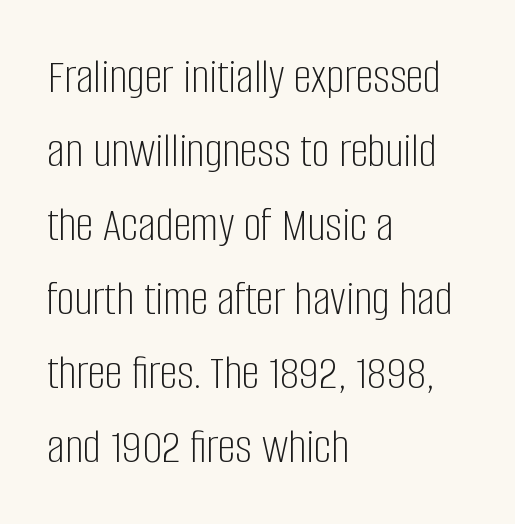
The image shows 50 px light, condensed sans-serif type, upright; set left-aligned, normal line spacing (1.48x), normal letter spacing, not underlined; low stroke contrast and a large x-height.
